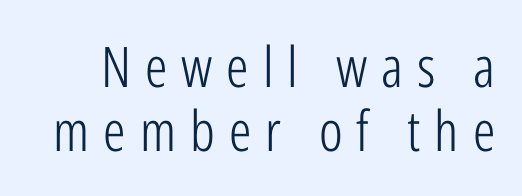
Q: Is the text bold? A: No.
Q: Is the text italic (slanted)? A: No, it is upright.
Q: Is the typeface a serif or a sans-serif typeface? A: Sans-serif.
Q: Is the text underlined? A: No.
Q: Is the spacing between letters normal or unusually wide? A: Unusually wide.
Q: Is the spacing between lines tight, normal or loose? A: Tight.
Q: Width (condensed, normal, or wide)? A: Condensed.
Q: Stroke contrast? A: Low.
Q: x-height? A: Medium.
Q: Monospaced? A: No.
